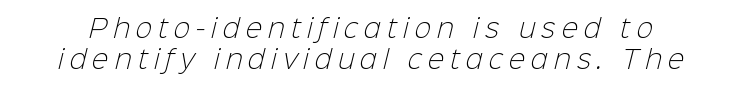
Q: Is the text bold? A: No.
Q: Is the text underlined? A: No.
Q: Is the spacing between letters normal or unusually wide? A: Unusually wide.
Q: Is the spacing between lines tight, normal or loose? A: Normal.
